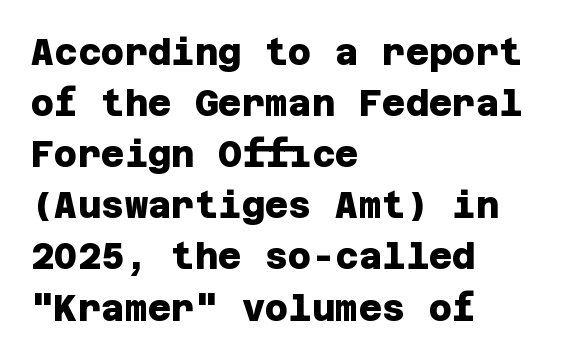
The image shows 36 px heavy sans-serif type; set left-aligned, normal line spacing (1.42x), normal letter spacing, not underlined; low stroke contrast and a large x-height.
